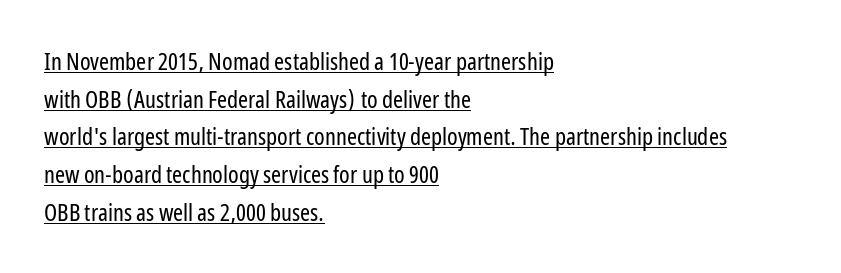
The image shows 24 px text type, upright; set left-aligned, normal line spacing (1.57x), normal letter spacing, underlined.
